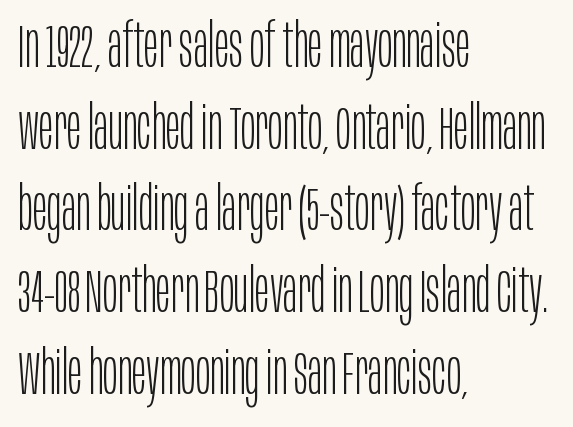
{"serif": "no", "italic": "no", "bold": "no", "weight": "light", "width": "condensed", "stroke_contrast": "low", "x_height": "large", "monospaced": "no", "underline": "no", "align": "left", "line_spacing": "normal", "line_spacing_ratio": 1.34, "letter_spacing": "normal", "letter_spacing_em": 0.0, "glyph_px": 61}
